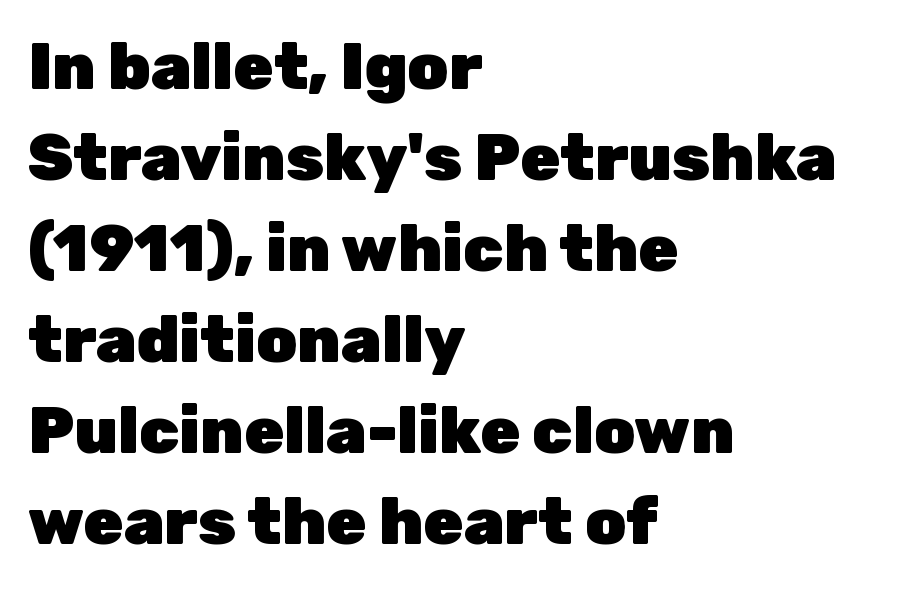
Q: Is the text bold? A: Yes.
Q: Is the text italic (slanted)? A: No, it is upright.
Q: Is the typeface a serif or a sans-serif typeface? A: Sans-serif.
Q: Is the text underlined? A: No.
Q: How is the paragraph aligned? A: Left-aligned.
Q: Is the spacing between letters normal or unusually wide? A: Normal.
Q: Is the spacing between lines tight, normal or loose? A: Normal.
Q: Width (condensed, normal, or wide)? A: Normal.
Q: Stroke contrast? A: Low.
Q: x-height? A: Medium.
Q: Monospaced? A: No.
